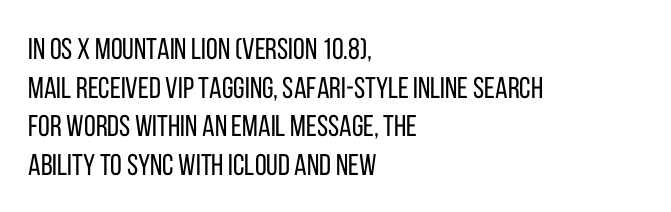
Regular leading. Do the letters lean? They stand straight. Default kerning and tracking; the words read as compact shapes. Leftover space on each line is placed entirely after the last word. Is this a sans? Yes — the strokes have no serifs.
